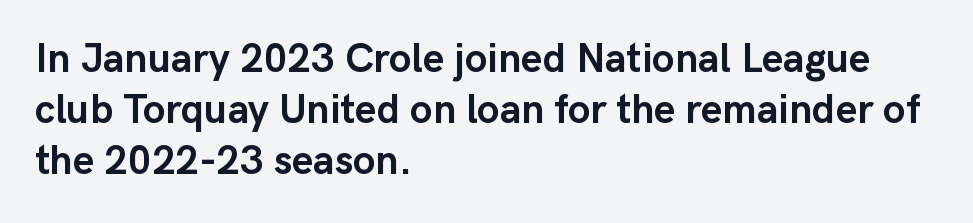
Q: Is the text bold? A: Yes.
Q: Is the text italic (slanted)? A: No, it is upright.
Q: Is the typeface a serif or a sans-serif typeface? A: Sans-serif.
Q: Is the text underlined? A: No.
Q: How is the paragraph aligned? A: Left-aligned.
Q: Is the spacing between letters normal or unusually wide? A: Normal.
Q: Is the spacing between lines tight, normal or loose? A: Normal.
Q: Width (condensed, normal, or wide)? A: Normal.
Q: Stroke contrast? A: Low.
Q: x-height? A: Medium.
Q: Monospaced? A: No.
